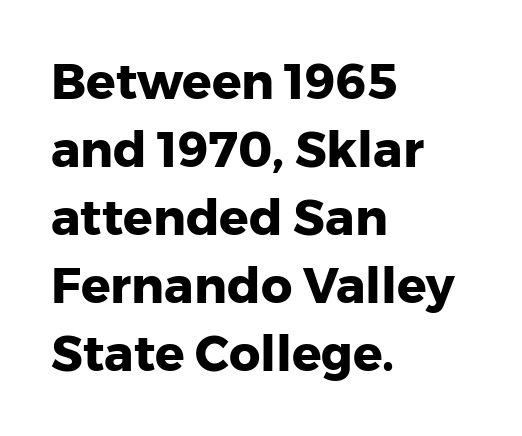
Q: Is the text bold? A: Yes.
Q: Is the text italic (slanted)? A: No, it is upright.
Q: Is the typeface a serif or a sans-serif typeface? A: Sans-serif.
Q: Is the text underlined? A: No.
Q: How is the paragraph aligned? A: Left-aligned.
Q: Is the spacing between letters normal or unusually wide? A: Normal.
Q: Is the spacing between lines tight, normal or loose? A: Normal.
Q: Width (condensed, normal, or wide)? A: Normal.
Q: Stroke contrast? A: Low.
Q: x-height? A: Medium.
Q: Monospaced? A: No.
